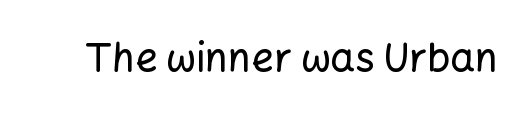
{"serif": "no", "italic": "no", "width": "normal", "stroke_contrast": "low", "x_height": "medium", "monospaced": "no", "underline": "no", "letter_spacing": "normal", "letter_spacing_em": 0.0, "glyph_px": 39}
